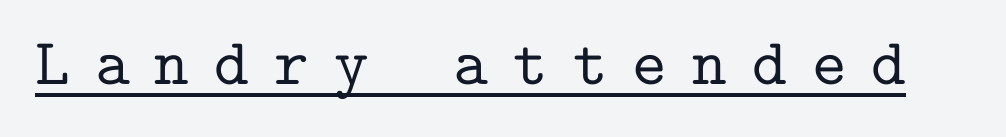
{"serif": "yes", "italic": "no", "width": "normal", "stroke_contrast": "low", "x_height": "medium", "monospaced": "yes", "underline": "yes", "letter_spacing": "wide", "letter_spacing_em": 0.38, "glyph_px": 66}
